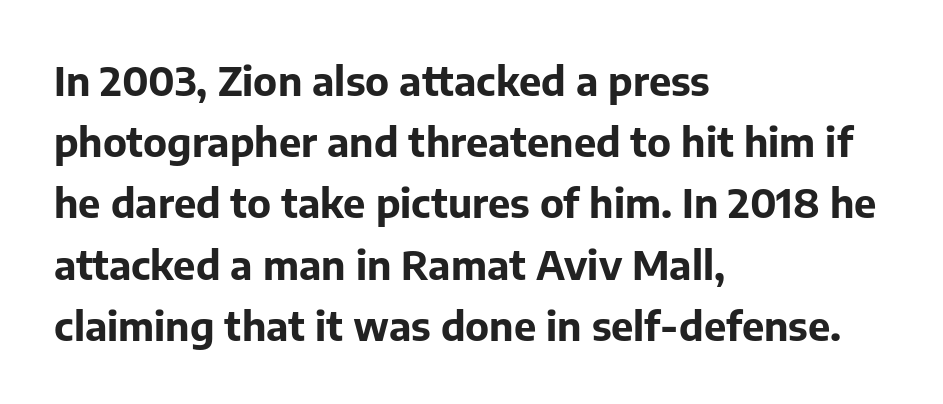
{"serif": "no", "italic": "no", "bold": "yes", "weight": "bold", "width": "normal", "stroke_contrast": "low", "x_height": "medium", "monospaced": "no", "underline": "no", "align": "left", "line_spacing": "normal", "line_spacing_ratio": 1.53, "letter_spacing": "normal", "letter_spacing_em": 0.0, "glyph_px": 40}
